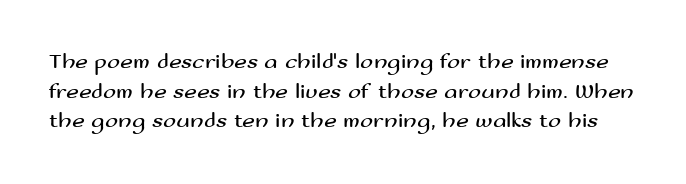
Q: Is the text bold? A: No.
Q: Is the text italic (slanted)? A: No, it is upright.
Q: Is the text underlined? A: No.
Q: Is the spacing between letters normal or unusually wide? A: Normal.
Q: Is the spacing between lines tight, normal or loose? A: Normal.
